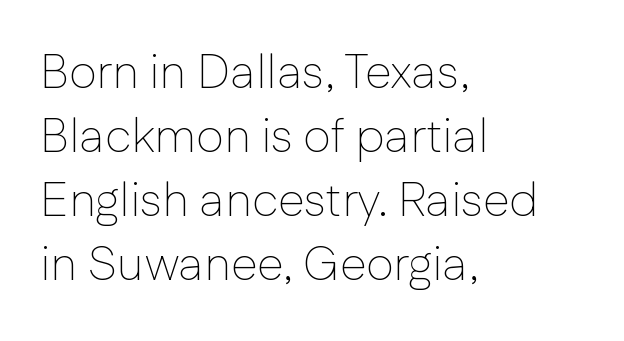
{"serif": "no", "italic": "no", "bold": "no", "weight": "thin", "width": "normal", "stroke_contrast": "low", "x_height": "medium", "monospaced": "no", "underline": "no", "align": "left", "line_spacing": "normal", "line_spacing_ratio": 1.33, "letter_spacing": "normal", "letter_spacing_em": 0.0, "glyph_px": 48}
